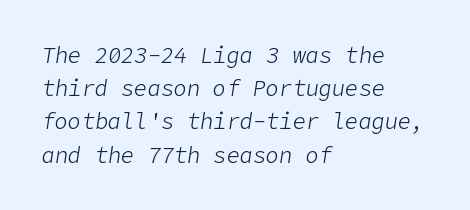
The image shows 22 px text type, italic (leaning right); set left-aligned, normal line spacing (1.51x), normal letter spacing, not underlined.
